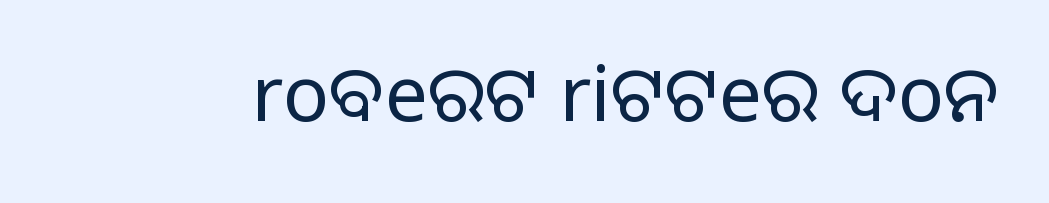
{"serif": "no", "italic": "no", "width": "normal", "stroke_contrast": "medium", "monospaced": "no", "underline": "no", "letter_spacing": "normal", "letter_spacing_em": 0.0, "glyph_px": 77}
